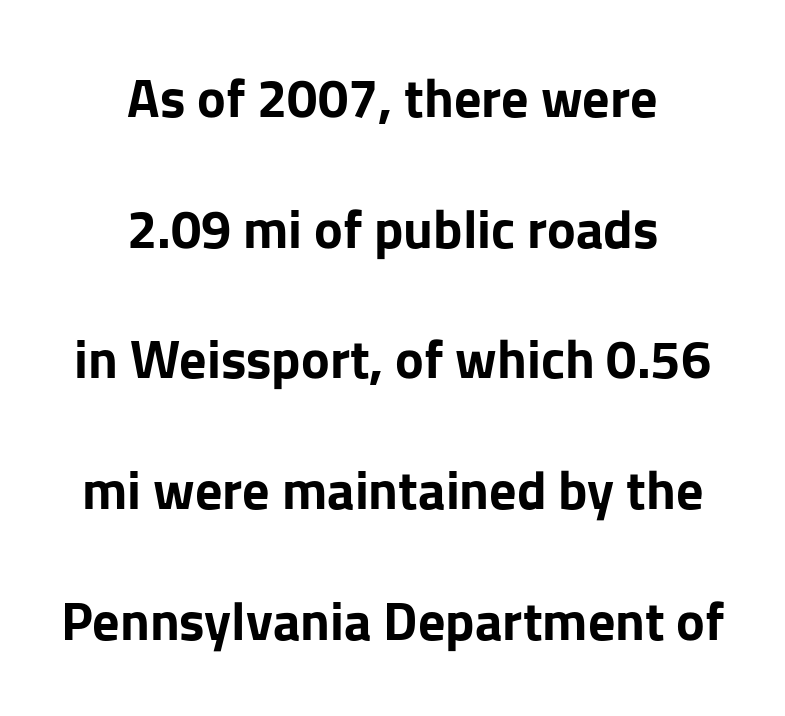
Q: Is the text bold? A: Yes.
Q: Is the text italic (slanted)? A: No, it is upright.
Q: Is the typeface a serif or a sans-serif typeface? A: Sans-serif.
Q: Is the text underlined? A: No.
Q: How is the paragraph aligned? A: Centered.
Q: Is the spacing between letters normal or unusually wide? A: Normal.
Q: Is the spacing between lines tight, normal or loose? A: Loose.
Q: Width (condensed, normal, or wide)? A: Normal.
Q: Stroke contrast? A: Low.
Q: x-height? A: Medium.
Q: Monospaced? A: No.
